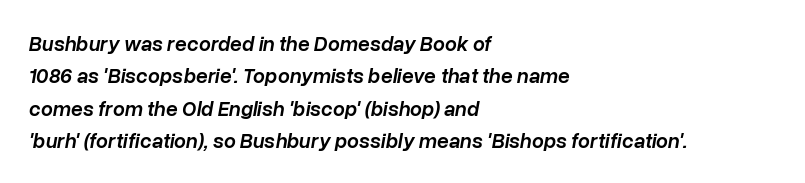
Summary of weight: moderately heavy, a semibold. This rendering leaves character spacing at its baseline value. Is there much room between lines? A standard amount, neither cramped nor airy. Does the lettering tilt? It does — this is italic.
